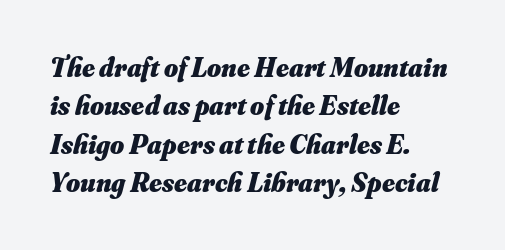
Q: Is the text bold? A: Yes.
Q: Is the text italic (slanted)? A: Yes, it leans right by about 16 degrees.
Q: Is the text underlined? A: No.
Q: How is the paragraph aligned? A: Left-aligned.
Q: Is the spacing between letters normal or unusually wide? A: Normal.
Q: Is the spacing between lines tight, normal or loose? A: Normal.
